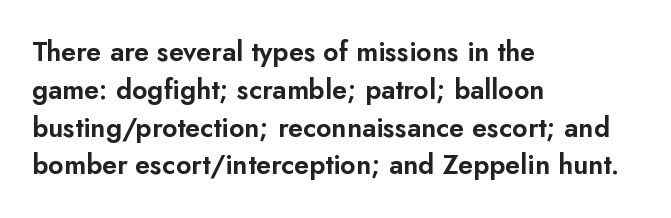
Q: Is the text italic (slanted)? A: No, it is upright.
Q: Is the text underlined? A: No.
Q: How is the paragraph aligned? A: Left-aligned.
Q: Is the spacing between letters normal or unusually wide? A: Normal.
Q: Is the spacing between lines tight, normal or loose? A: Normal.
